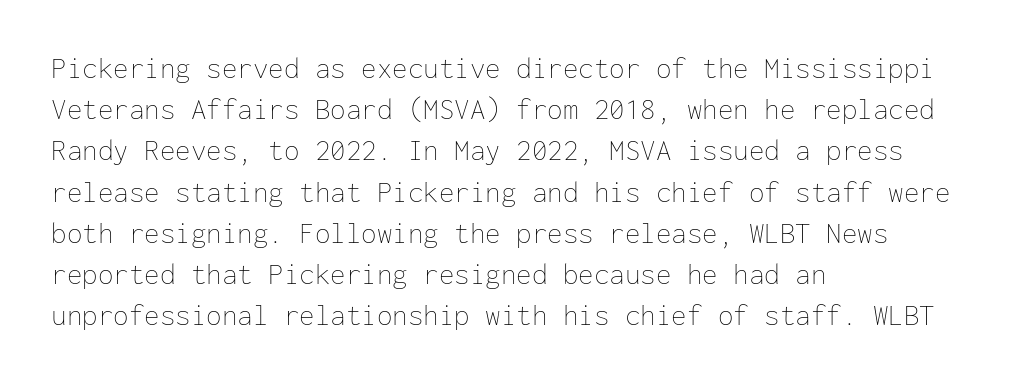
Q: Is the text bold? A: No.
Q: Is the text italic (slanted)? A: No, it is upright.
Q: Is the text underlined? A: No.
Q: How is the paragraph aligned? A: Left-aligned.
Q: Is the spacing between letters normal or unusually wide? A: Normal.
Q: Is the spacing between lines tight, normal or loose? A: Normal.
Q: Width (condensed, normal, or wide)? A: Normal.
Q: Stroke contrast? A: Low.
Q: x-height? A: Medium.
Q: Monospaced? A: Yes.
